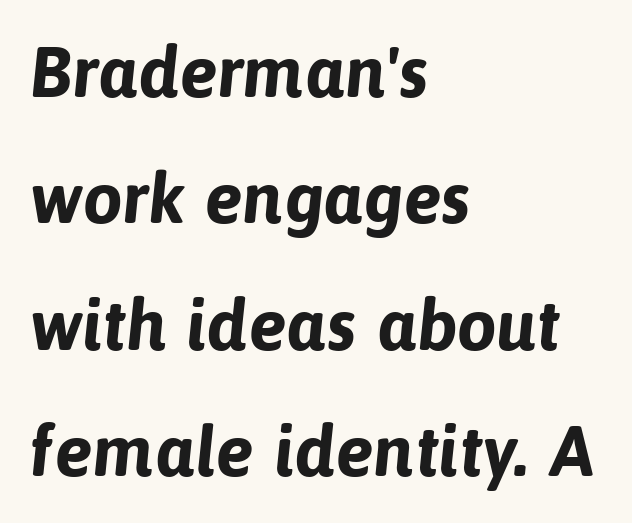
Q: Is the text bold? A: Yes.
Q: Is the typeface a serif or a sans-serif typeface? A: Sans-serif.
Q: Is the text underlined? A: No.
Q: How is the paragraph aligned? A: Left-aligned.
Q: Is the spacing between letters normal or unusually wide? A: Normal.
Q: Width (condensed, normal, or wide)? A: Normal.
Q: Stroke contrast? A: Low.
Q: x-height? A: Medium.
Q: Monospaced? A: No.
